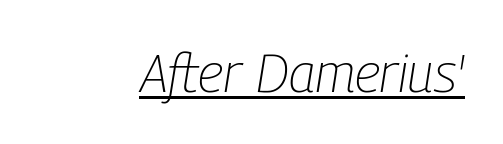
In terms of letterspacing, this is plain default setting. In terms of posture, this sample is oblique. The string is rendered with underlining switched on. A quiet, ordinary-to-light weight characterises the typeface. Looks like regular typesetting: each glyph gets only the width it needs.
